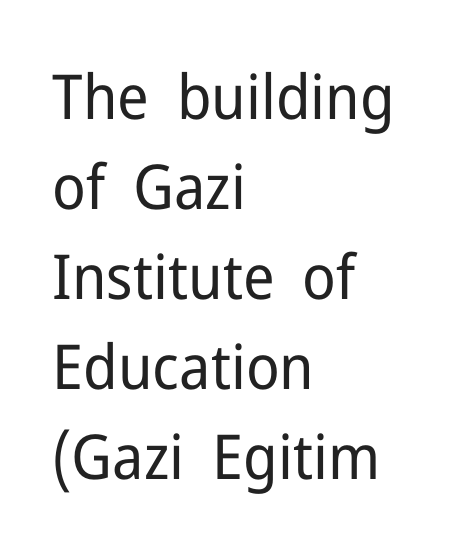
{"serif": "no", "italic": "no", "bold": "no", "weight": "regular", "width": "normal", "stroke_contrast": "low", "x_height": "medium", "monospaced": "no", "underline": "no", "align": "left", "line_spacing": "normal", "line_spacing_ratio": 1.45, "letter_spacing": "normal", "letter_spacing_em": 0.0, "glyph_px": 62}
